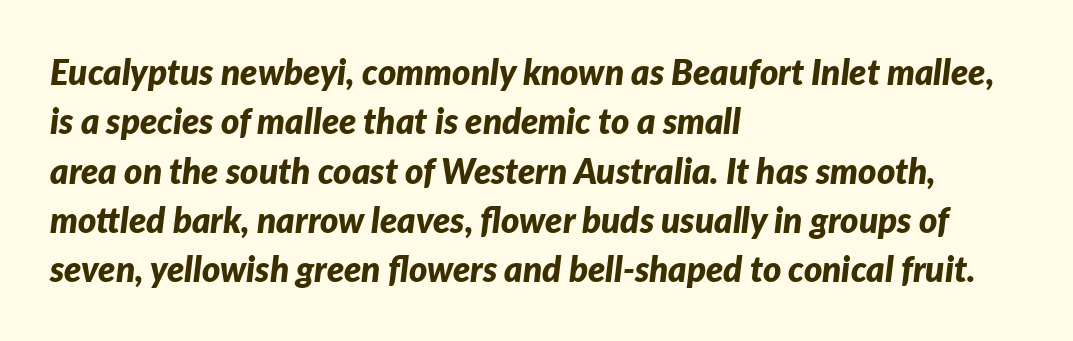
The image shows 35 px bold type, italic (leaning right); set left-aligned, normal line spacing (1.41x), normal letter spacing, not underlined; low stroke contrast and a medium x-height.
